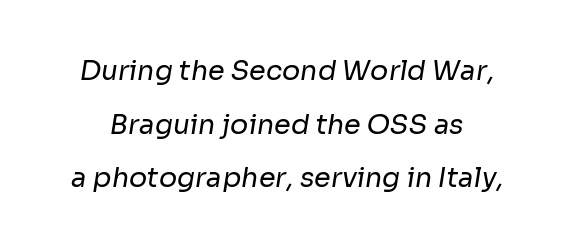
{"bold": "no", "underline": "no", "line_spacing": "loose", "line_spacing_ratio": 1.99, "letter_spacing": "normal", "letter_spacing_em": 0.0, "glyph_px": 27}
